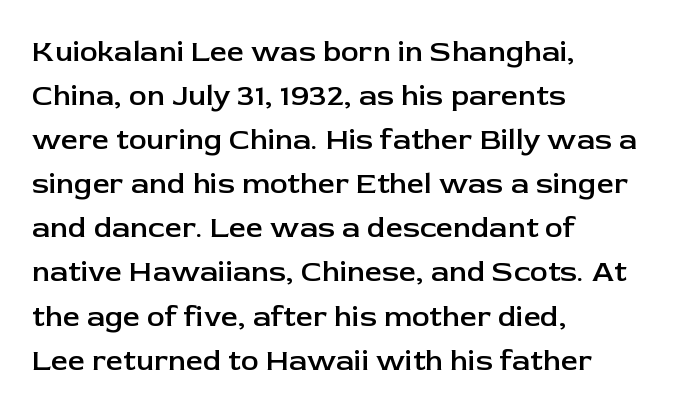
The image shows 30 px semibold sans-serif type, upright; set left-aligned, normal line spacing (1.47x), normal letter spacing, not underlined; low stroke contrast and a medium x-height.
